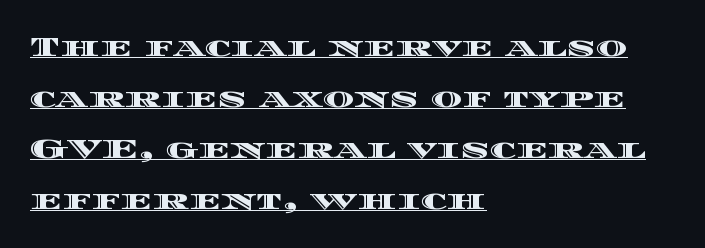
{"italic": "no", "underline": "yes", "align": "left", "line_spacing_ratio": 1.89, "letter_spacing": "normal", "letter_spacing_em": 0.0, "glyph_px": 27}
